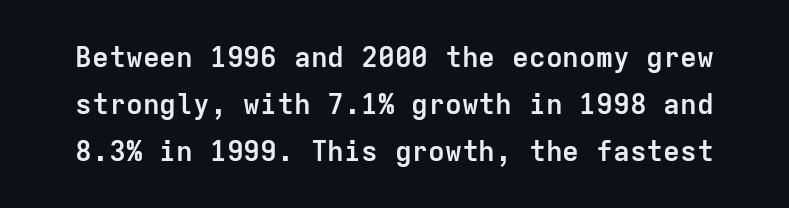
The face used here is monospaced, like something from a code editor. When letters stand straight like this, we call the style roman or upright. Notice how thick the strokes are: this is what a full bold looks like. The string is rendered with underlining switched off.
